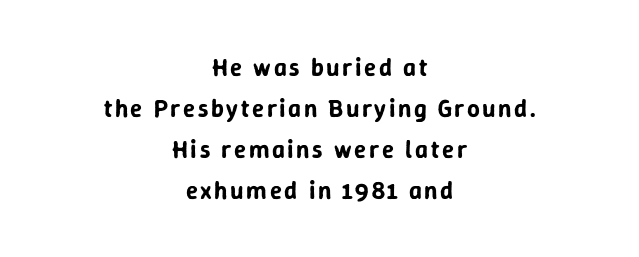
{"italic": "no", "underline": "no", "align": "center", "line_spacing": "normal", "line_spacing_ratio": 1.64, "glyph_px": 25}
